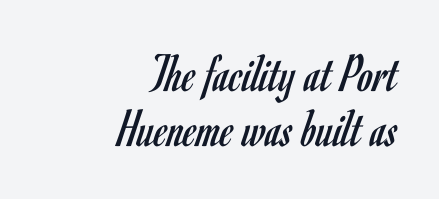
{"serif": "no", "bold": "no", "weight": "regular", "width": "condensed", "stroke_contrast": "low", "x_height": "small", "monospaced": "no", "underline": "no", "align": "right", "line_spacing": "tight", "line_spacing_ratio": 1.0, "letter_spacing": "normal", "letter_spacing_em": 0.0, "glyph_px": 55}
